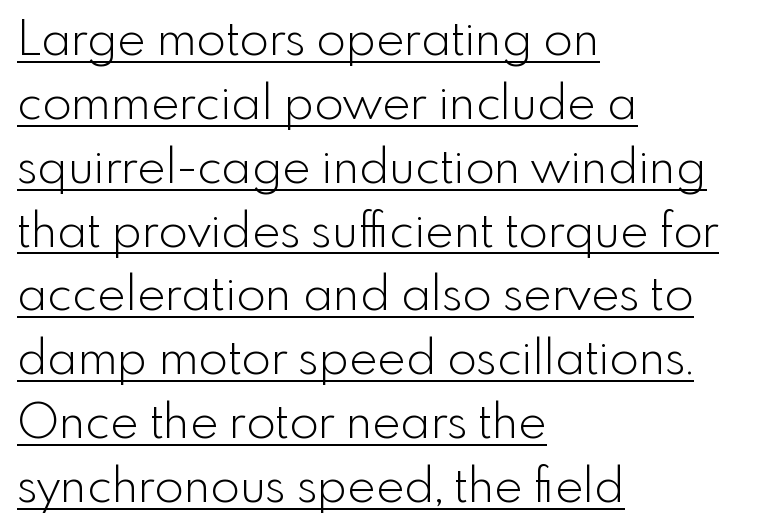
The image shows 48 px light sans-serif type, upright; set left-aligned, normal line spacing (1.33x), normal letter spacing, underlined; a small x-height.
